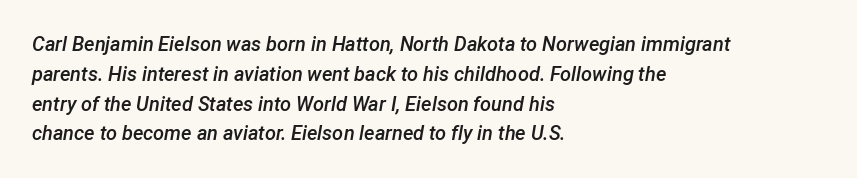
Does extra space separate the letters? No, they use regular spacing. The gap between lines stays unmarked. Successive baselines arrive at the customary interval. Compared with ordinary roman type, these characters are visibly tilted.
